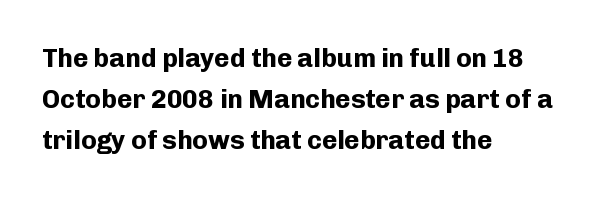
Q: Is the text bold? A: Yes.
Q: Is the text italic (slanted)? A: No, it is upright.
Q: Is the text underlined? A: No.
Q: How is the paragraph aligned? A: Left-aligned.
Q: Is the spacing between letters normal or unusually wide? A: Normal.
Q: Is the spacing between lines tight, normal or loose? A: Normal.
